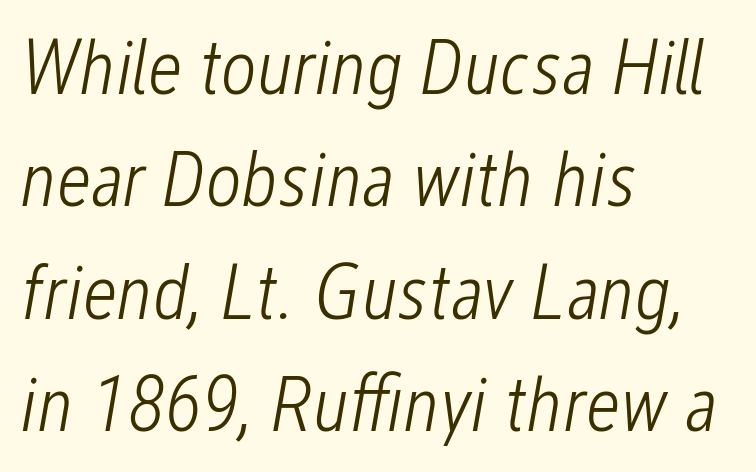
On a weight scale, this lands at 450 or below. An italicized treatment has been applied to the whole sample. Whoever set this chose a conventional vertical rhythm. The area under the type is left untouched. Short note: letters normally spaced. Each line starts at the same left margin while the right side varies.
